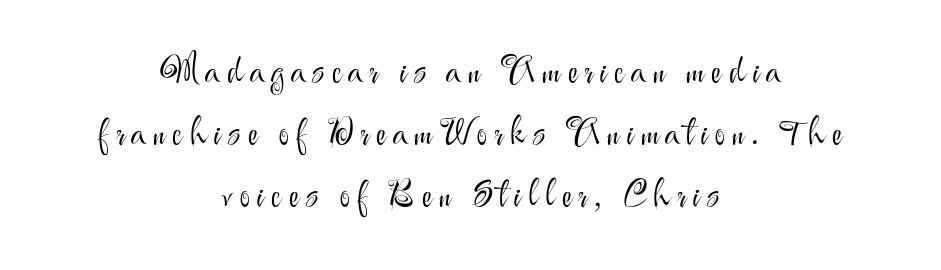
The image shows 36 px light sans-serif type; set centered, line spacing 1.72x, not underlined; medium stroke contrast and a small x-height.
